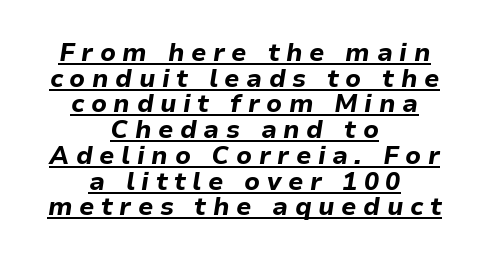
{"italic": "yes", "lean": "right", "slant_degrees": 9, "bold": "yes", "underline": "yes", "align": "center", "line_spacing": "tight", "line_spacing_ratio": 1.03, "letter_spacing": "wide", "letter_spacing_em": 0.26, "glyph_px": 25}
